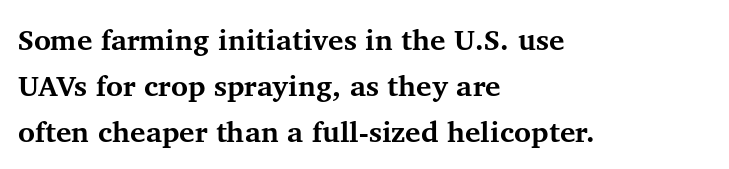
The image shows 29 px bold serif type, upright; set left-aligned, normal line spacing (1.59x), normal letter spacing, not underlined; medium stroke contrast and a medium x-height.
